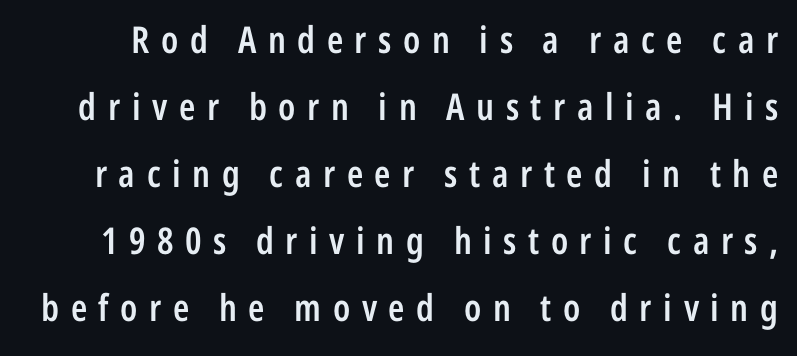
Q: Is the text bold? A: Semi-bold.
Q: Is the text italic (slanted)? A: No, it is upright.
Q: Is the typeface a serif or a sans-serif typeface? A: Sans-serif.
Q: Is the text underlined? A: No.
Q: Is the spacing between letters normal or unusually wide? A: Unusually wide.
Q: Width (condensed, normal, or wide)? A: Condensed.
Q: Stroke contrast? A: Low.
Q: x-height? A: Medium.
Q: Monospaced? A: No.
